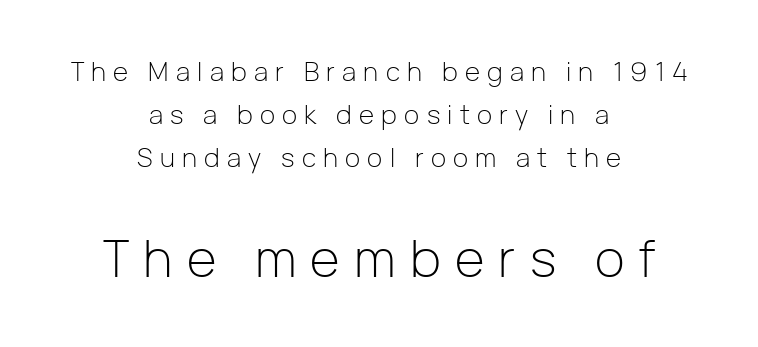
Q: Is the text bold? A: No.
Q: Is the text italic (slanted)? A: No, it is upright.
Q: Is the typeface a serif or a sans-serif typeface? A: Sans-serif.
Q: Is the text underlined? A: No.
Q: How is the paragraph aligned? A: Centered.
Q: Is the spacing between letters normal or unusually wide? A: Unusually wide.
Q: Is the spacing between lines tight, normal or loose? A: Normal.
Q: Which block of text is set in a larger size, the first (top) or the second (bottom)? A: The second (bottom) one.
Q: Width (condensed, normal, or wide)? A: Normal.
Q: Stroke contrast? A: Low.
Q: x-height? A: Medium.
Q: Monospaced? A: No.
